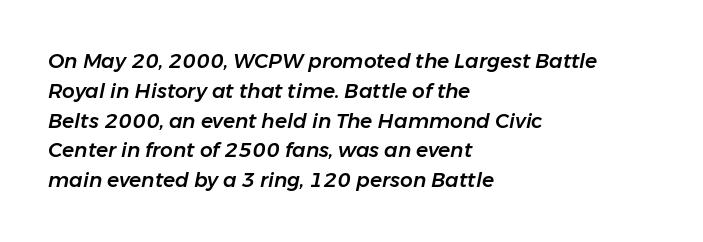
The image shows 20 px text type, italic (leaning right); set left-aligned, normal line spacing (1.49x), normal letter spacing, not underlined.
